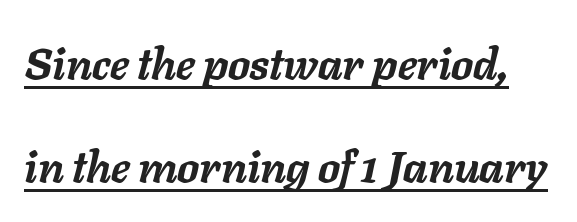
Q: Is the text bold? A: Yes.
Q: Is the text italic (slanted)? A: Yes, it leans right by about 11 degrees.
Q: Is the text underlined? A: Yes.
Q: Is the spacing between letters normal or unusually wide? A: Normal.
Q: Is the spacing between lines tight, normal or loose? A: Loose.
Q: Width (condensed, normal, or wide)? A: Normal.
Q: Stroke contrast? A: Low.
Q: x-height? A: Medium.
Q: Monospaced? A: No.
